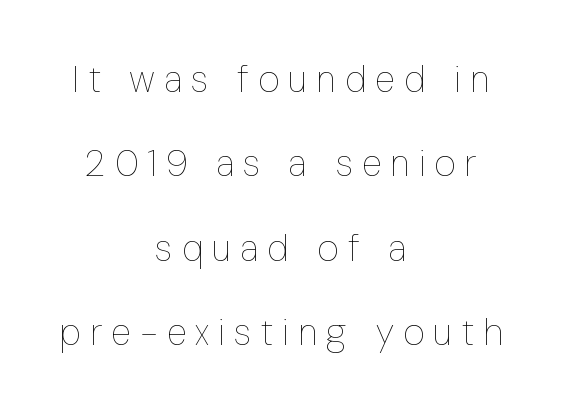
{"italic": "no", "bold": "no", "weight": "thin", "width": "condensed", "stroke_contrast": "low", "x_height": "medium", "monospaced": "no", "underline": "no", "align": "center", "line_spacing": "loose", "line_spacing_ratio": 2.28, "letter_spacing": "wide", "letter_spacing_em": 0.25, "glyph_px": 37}
